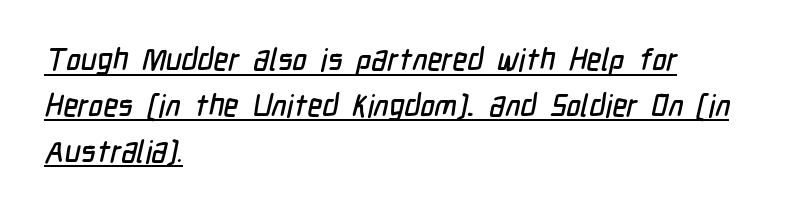
The image shows 31 px condensed sans-serif type; set left-aligned, normal line spacing (1.48x), normal letter spacing, underlined; low stroke contrast and a medium x-height.
